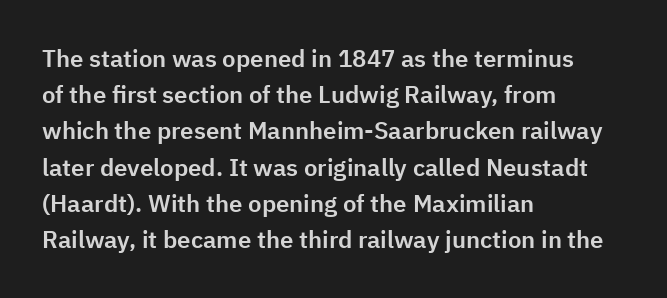
The image shows 24 px text type, upright; set left-aligned, normal line spacing (1.51x), normal letter spacing, not underlined.
